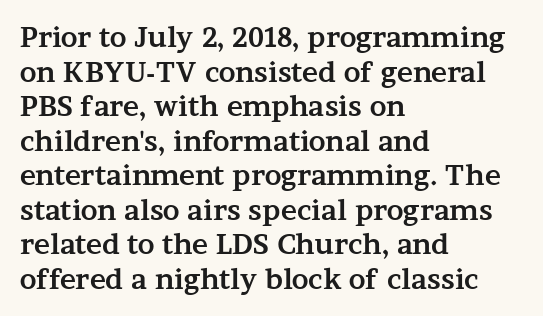
Compared with typical body copy, the letter spacing here is the same. The setting favours the left margin, as ordinary paragraphs usually do. Heft: maximum for text — a bold. Beneath every word, the page is bare. Successive baselines arrive at the customary interval. These lines were composed using upright roman letters.
